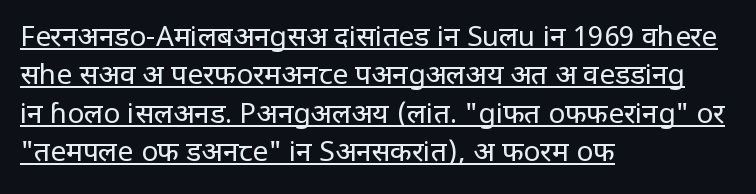
Q: Is the text bold? A: No.
Q: Is the text italic (slanted)? A: No, it is upright.
Q: Is the typeface a serif or a sans-serif typeface? A: Sans-serif.
Q: Is the text underlined? A: Yes.
Q: How is the paragraph aligned? A: Left-aligned.
Q: Is the spacing between letters normal or unusually wide? A: Normal.
Q: Is the spacing between lines tight, normal or loose? A: Normal.
Q: Width (condensed, normal, or wide)? A: Condensed.
Q: Stroke contrast? A: Low.
Q: x-height? A: Large.
Q: Monospaced? A: No.
